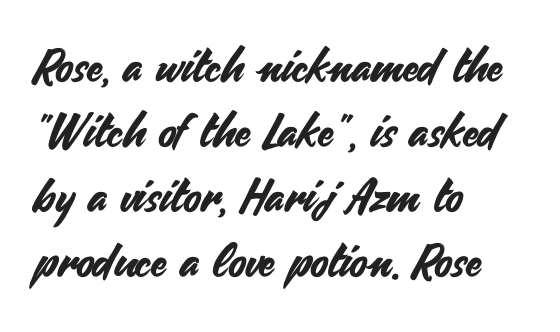
Each letter keeps its own natural width here, so spacing adapts to shape. The words here are not underlined. The leading is moderate, giving the passage an even texture. The designer went with a sans here, leaving each stem footless.
